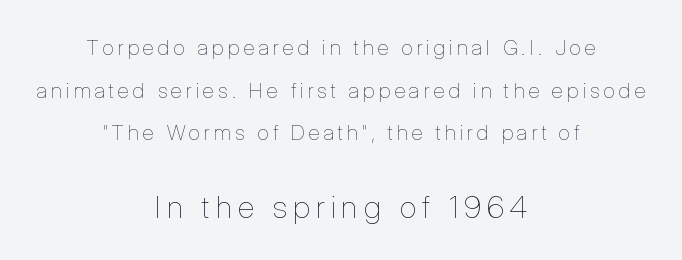
{"italic": "no", "bold": "no", "weight": "thin", "width": "condensed", "stroke_contrast": "low", "x_height": "medium", "monospaced": "no", "underline": "no", "align": "center", "line_spacing": "loose", "line_spacing_ratio": 2.03, "letter_spacing": "wide", "letter_spacing_em": 0.2, "larger_block": "second", "size_ratio": 1.48, "glyph_px": 31}
